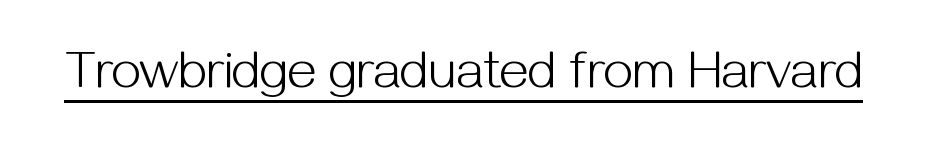
The image shows 52 px light sans-serif type, upright; set normal letter spacing, underlined; medium stroke contrast and a medium x-height.
